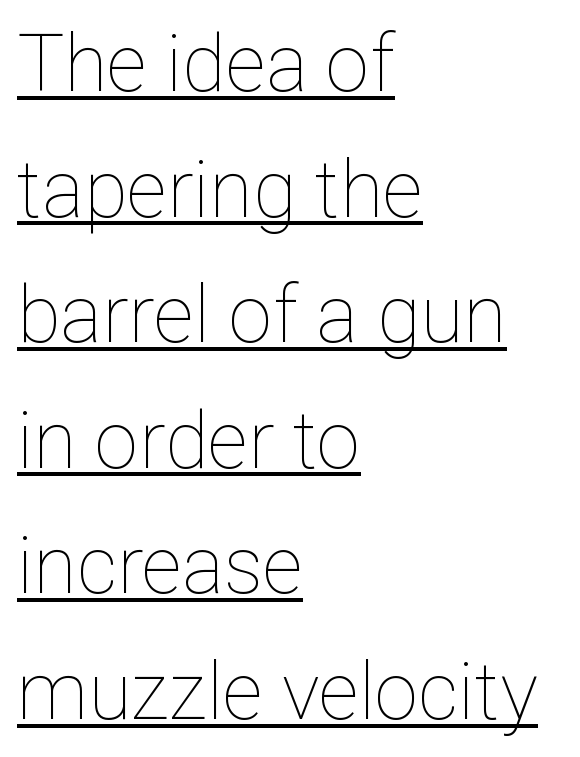
In terms of letterspacing, this is plain default setting. Underlining? Definitely there. These lines are rendered in a variable-pitch font. Summary of vertical rhythm: regular, with standard interline spacing. This sample uses an upright cut, with every glyph sitting square on the baseline.
